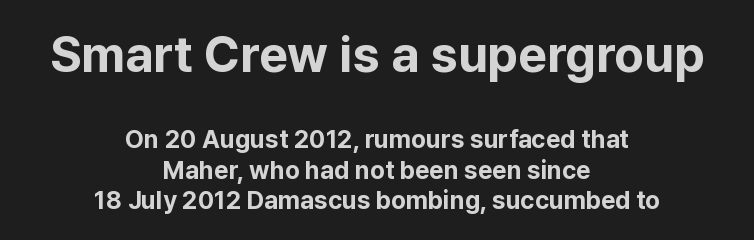
Block one is the big one; block two sits smaller underneath. The string is rendered with underlining switched off. Look at the bottom of the vertical strokes: they stop flat, with no serifs. Tracking here is standard; glyphs follow each other at the usual distance. Each line is balanced around a shared central axis. The face used here is proportionally spaced, like ordinary book or web type.
